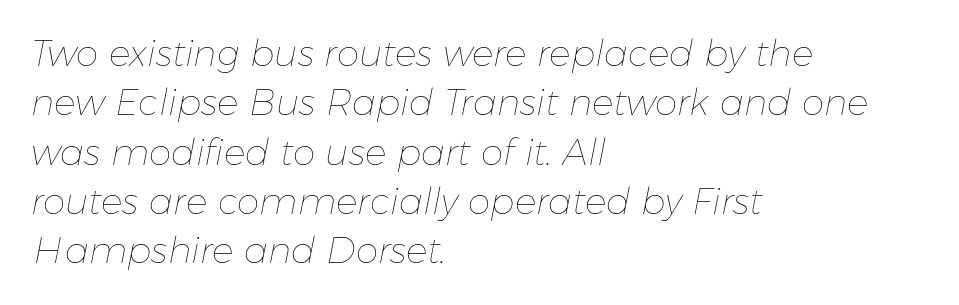
{"italic": "yes", "lean": "right", "slant_degrees": 11, "bold": "no", "weight": "thin", "width": "normal", "stroke_contrast": "low", "x_height": "medium", "monospaced": "no", "underline": "no", "align": "left", "line_spacing": "normal", "line_spacing_ratio": 1.37, "letter_spacing": "normal", "letter_spacing_em": 0.0, "glyph_px": 36}
